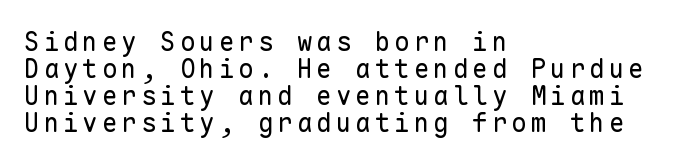
Unlike italic type, these characters show no tilt at all. The zone under the glyphs is completely vacant. Summary of weight: not heavy and not bold. These lines are set flush left with a ragged right edge. Quick note: interline space is minimal.
